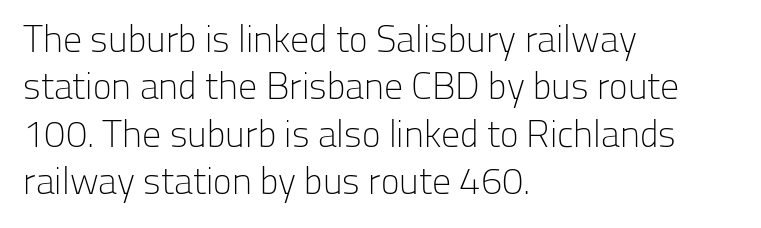
Q: Is the text bold? A: No.
Q: Is the text italic (slanted)? A: No, it is upright.
Q: Is the typeface a serif or a sans-serif typeface? A: Sans-serif.
Q: Is the text underlined? A: No.
Q: How is the paragraph aligned? A: Left-aligned.
Q: Is the spacing between letters normal or unusually wide? A: Normal.
Q: Is the spacing between lines tight, normal or loose? A: Normal.
Q: Width (condensed, normal, or wide)? A: Normal.
Q: Stroke contrast? A: Low.
Q: x-height? A: Medium.
Q: Monospaced? A: No.
